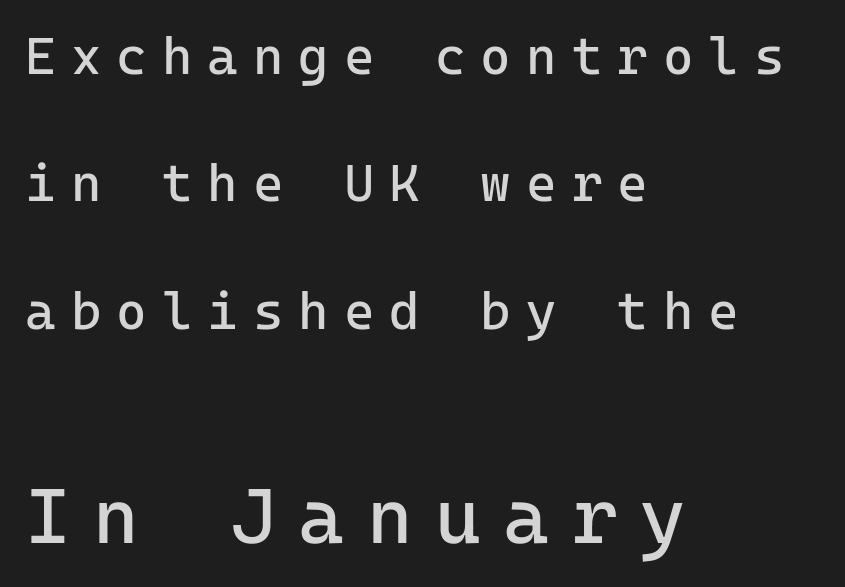
Q: Is the text bold? A: No.
Q: Is the text italic (slanted)? A: No, it is upright.
Q: Is the typeface a serif or a sans-serif typeface? A: Sans-serif.
Q: Is the text underlined? A: No.
Q: How is the paragraph aligned? A: Left-aligned.
Q: Is the spacing between letters normal or unusually wide? A: Unusually wide.
Q: Is the spacing between lines tight, normal or loose? A: Loose.
Q: Which block of text is set in a larger size, the first (top) or the second (bottom)? A: The second (bottom) one.
Q: Width (condensed, normal, or wide)? A: Normal.
Q: Stroke contrast? A: Low.
Q: x-height? A: Medium.
Q: Monospaced? A: Yes.
